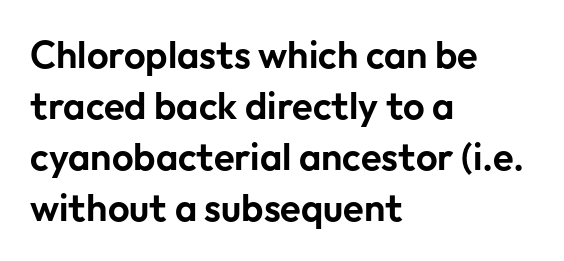
The image shows 38 px sans-serif type, upright; set left-aligned, normal line spacing (1.34x), normal letter spacing, not underlined; low stroke contrast and a medium x-height.
